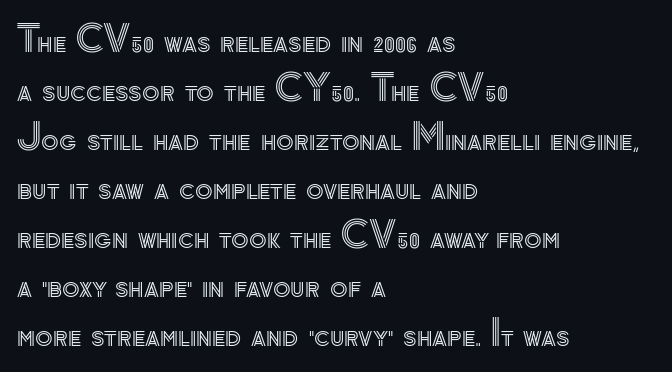
Q: Is the text italic (slanted)? A: No, it is upright.
Q: Is the text underlined? A: No.
Q: How is the paragraph aligned? A: Left-aligned.
Q: Is the spacing between letters normal or unusually wide? A: Normal.
Q: Is the spacing between lines tight, normal or loose? A: Normal.
Q: Width (condensed, normal, or wide)? A: Normal.
Q: x-height? A: Small.
Q: Monospaced? A: No.
